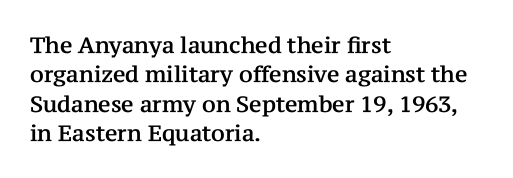
{"italic": "no", "underline": "no", "align": "left", "line_spacing": "normal", "line_spacing_ratio": 1.33, "letter_spacing": "normal", "letter_spacing_em": 0.0, "glyph_px": 22}
